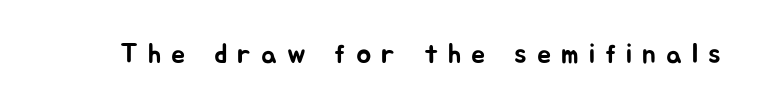
The image shows 28 px sans-serif type, upright; set unusually wide letter spacing (+0.36 em), not underlined; low stroke contrast and a medium x-height.
